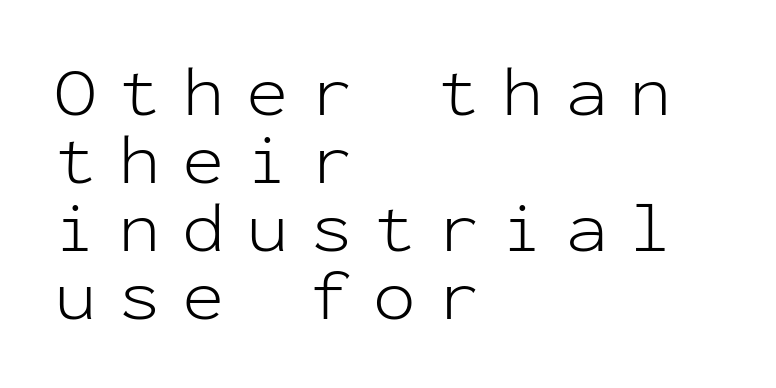
Q: Is the text bold? A: No.
Q: Is the text italic (slanted)? A: No, it is upright.
Q: Is the typeface a serif or a sans-serif typeface? A: Sans-serif.
Q: Is the text underlined? A: No.
Q: How is the paragraph aligned? A: Left-aligned.
Q: Is the spacing between letters normal or unusually wide? A: Unusually wide.
Q: Is the spacing between lines tight, normal or loose? A: Tight.
Q: Width (condensed, normal, or wide)? A: Normal.
Q: Stroke contrast? A: Low.
Q: x-height? A: Medium.
Q: Monospaced? A: Yes.
